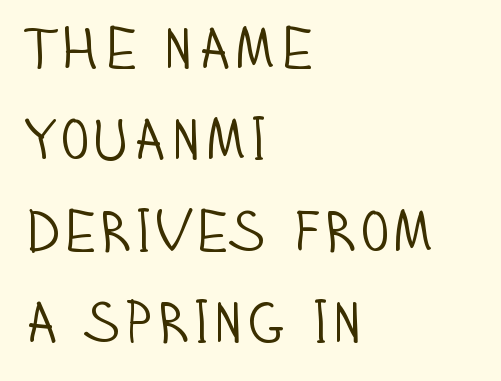
The image shows 59 px light, condensed sans-serif type, upright; set left-aligned, normal line spacing (1.55x), normal letter spacing, not underlined; low stroke contrast and a large x-height.
